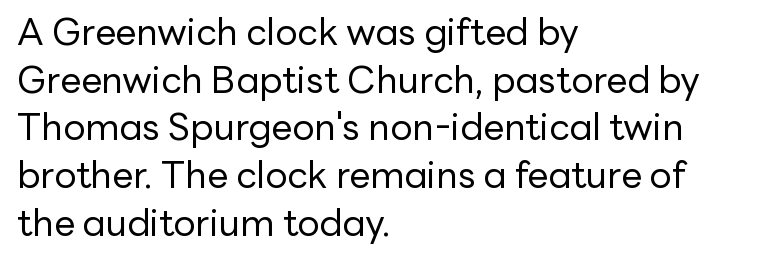
Is this a heavy cut? Hardly; it is regular or lighter. How are the letters spaced? Ordinarily, with no added tracking. The ragged edge is on the right, which tells us the setting is flush left. Characters remain perfectly vertical along every line. This sample has the flowing, uneven cadence of proportional lettering. The area under the type is left untouched.
